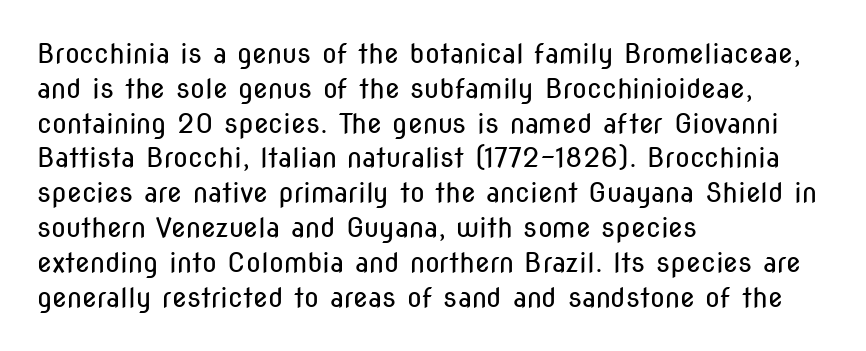
This sample keeps an unexceptional amount of space between lines. Characters remain perfectly vertical along every line. The gap between lines stays unmarked. Is this a heavy cut? Hardly; it is regular or lighter.
